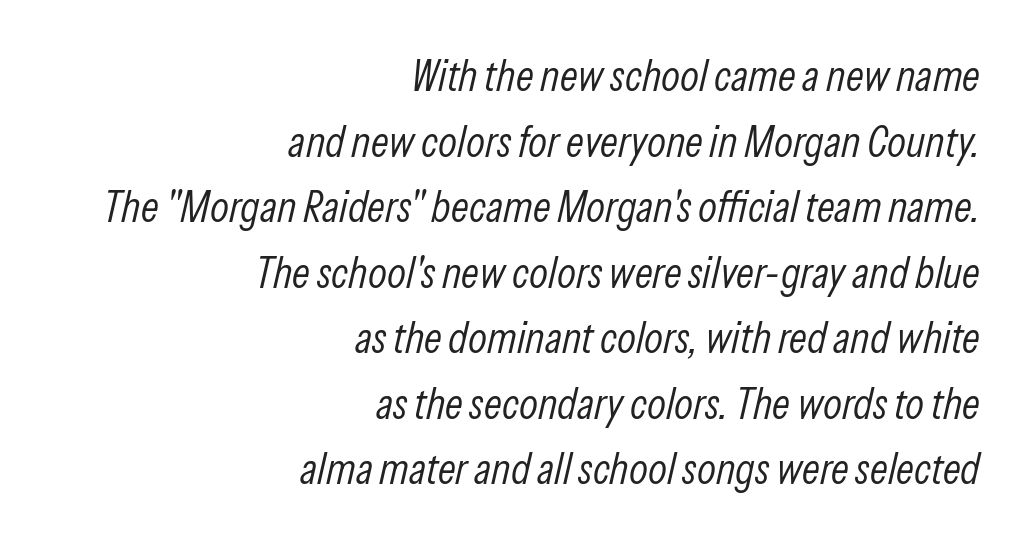
Q: Is the text bold? A: No.
Q: Is the text italic (slanted)? A: Yes, it leans right by about 13 degrees.
Q: Is the text underlined? A: No.
Q: How is the paragraph aligned? A: Right-aligned.
Q: Is the spacing between letters normal or unusually wide? A: Normal.
Q: Is the spacing between lines tight, normal or loose? A: Normal.
Q: Width (condensed, normal, or wide)? A: Condensed.
Q: Stroke contrast? A: Low.
Q: x-height? A: Medium.
Q: Monospaced? A: No.
